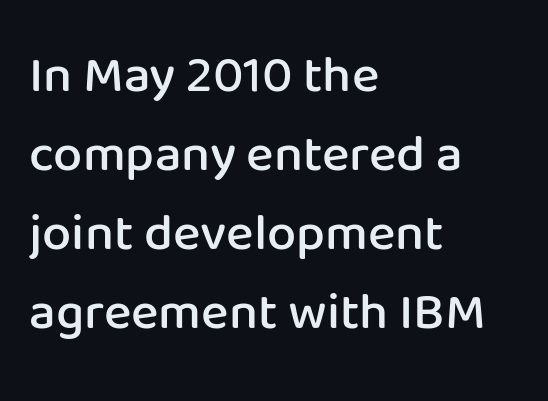
The image shows 52 px semibold sans-serif type, upright; set left-aligned, normal line spacing (1.52x), normal letter spacing, not underlined; low stroke contrast and a medium x-height.
